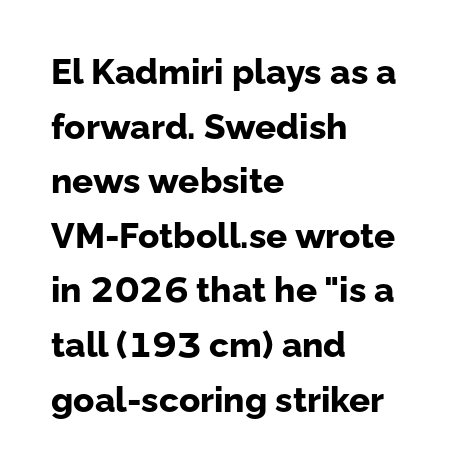
Students, this is bold: see how much ink each stroke carries. Type style note: lacks serifs. Quick note: interline space is typical. Just letters on the line, the space beneath them empty. Between one letter and the next there's only the usual sliver of space. This sample has the flowing, uneven cadence of proportional lettering.
